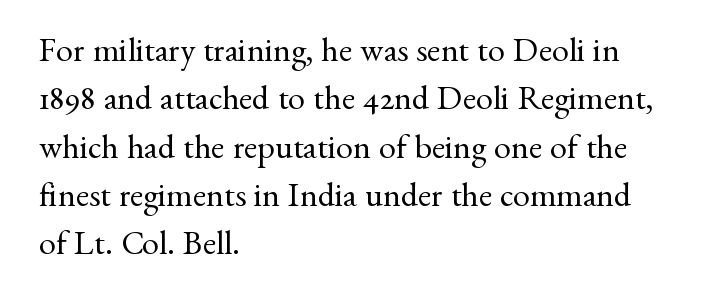
{"serif": "yes", "italic": "no", "bold": "no", "weight": "regular", "width": "normal", "stroke_contrast": "medium", "x_height": "small", "monospaced": "no", "underline": "no", "align": "left", "line_spacing": "normal", "line_spacing_ratio": 1.42, "letter_spacing": "normal", "letter_spacing_em": 0.0, "glyph_px": 34}
